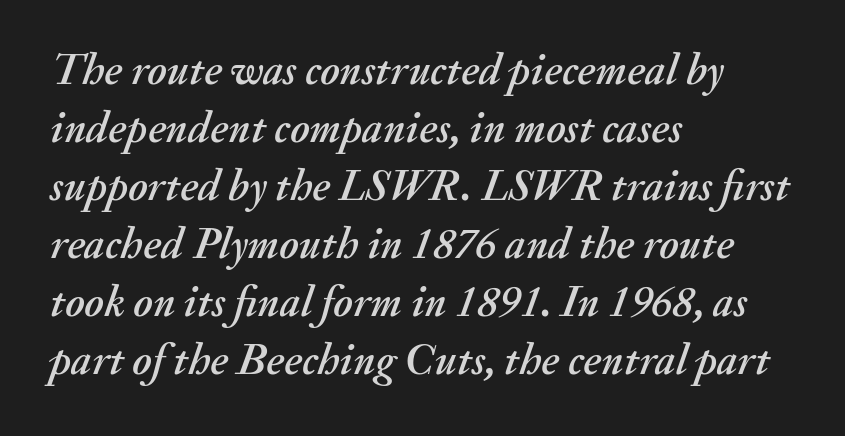
The space between consecutive lines is moderate. Is this a fixed-width face? No — the glyphs have proportional, varying widths. Type without underlining. Glyph-to-glyph distance matches everyday printed text. A classic flush-left, rag-right setting is used for this passage. If you drew a line through each stem, it would be angled.
